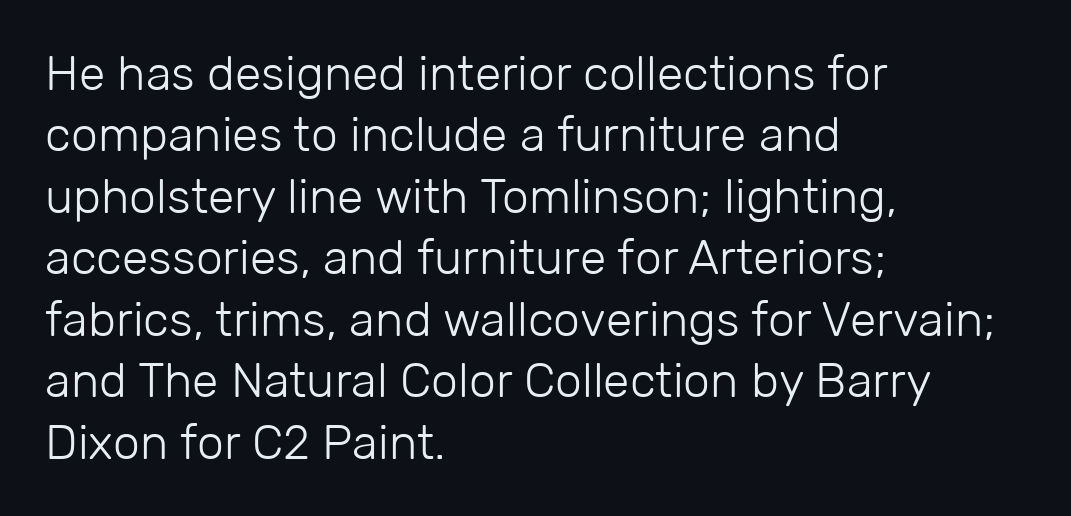
{"serif": "no", "italic": "no", "bold": "no", "weight": "light", "width": "normal", "stroke_contrast": "low", "x_height": "medium", "monospaced": "no", "underline": "no", "align": "left", "line_spacing": "normal", "line_spacing_ratio": 1.28, "letter_spacing": "normal", "letter_spacing_em": 0.0, "glyph_px": 48}
